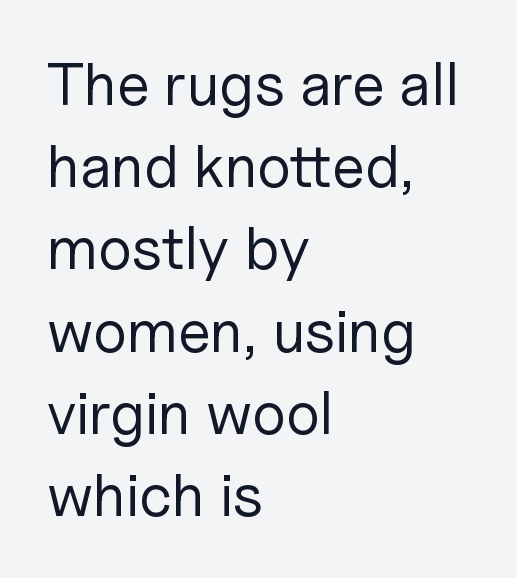
The image shows 60 px regular-weight sans-serif type, upright; set left-aligned, normal line spacing (1.37x), normal letter spacing, not underlined; low stroke contrast and a medium x-height.
